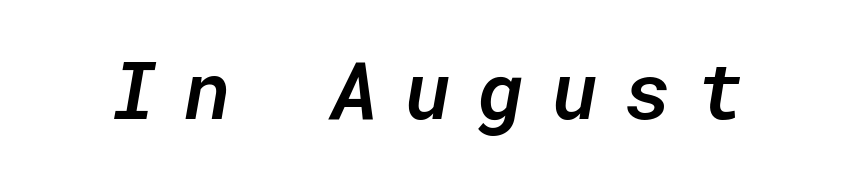
Q: Is the text bold? A: Semi-bold.
Q: Is the text italic (slanted)? A: Yes, it leans right by about 10 degrees.
Q: Is the text underlined? A: No.
Q: Is the spacing between letters normal or unusually wide? A: Unusually wide.
Q: Width (condensed, normal, or wide)? A: Normal.
Q: Stroke contrast? A: Low.
Q: x-height? A: Medium.
Q: Monospaced? A: Yes.
